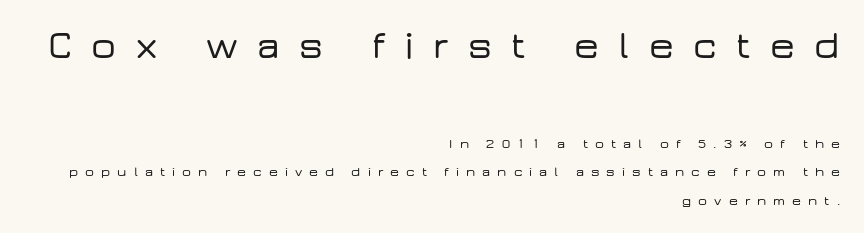
{"serif": "no", "italic": "no", "width": "wide", "stroke_contrast": "low", "x_height": "medium", "monospaced": "no", "underline": "no", "align": "right", "line_spacing": "loose", "line_spacing_ratio": 2.04, "letter_spacing": "wide", "letter_spacing_em": 0.5, "larger_block": "first", "size_ratio": 2.79, "glyph_px": 39}
